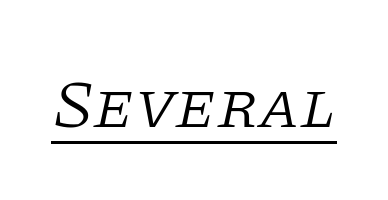
This rendering features underlined lettering. The glyphs in this specimen are seriffed. The passage shown is typed in a proportional face where columns would drift. Characters follow at the spacing the type designer built in. The lettering tilts uniformly, giving the passage an italic look. Compared with a typical body face, this is equally light or lighter still.
